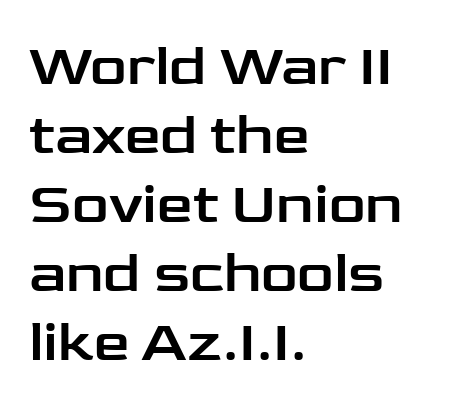
Q: Is the text italic (slanted)? A: No, it is upright.
Q: Is the typeface a serif or a sans-serif typeface? A: Sans-serif.
Q: Is the text underlined? A: No.
Q: How is the paragraph aligned? A: Left-aligned.
Q: Is the spacing between letters normal or unusually wide? A: Normal.
Q: Width (condensed, normal, or wide)? A: Wide.
Q: Stroke contrast? A: Low.
Q: x-height? A: Medium.
Q: Monospaced? A: No.
